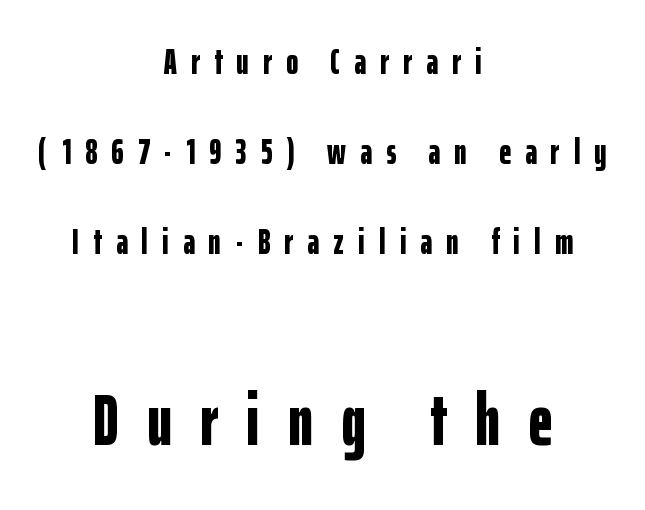
The image shows 74 px bold, condensed sans-serif type, upright; set centered, loose line spacing (2.43x), unusually wide letter spacing (+0.38 em), not underlined; the second (bottom) block is 2.0x larger; low stroke contrast and a medium x-height.
